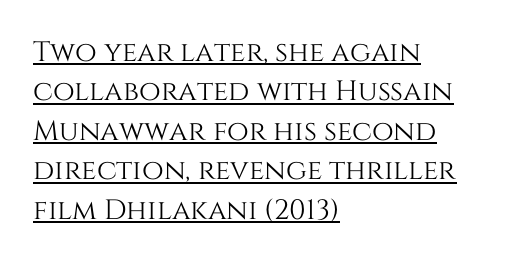
Q: Is the text italic (slanted)? A: No, it is upright.
Q: Is the text underlined? A: Yes.
Q: How is the paragraph aligned? A: Left-aligned.
Q: Is the spacing between letters normal or unusually wide? A: Normal.
Q: Is the spacing between lines tight, normal or loose? A: Normal.
Q: Width (condensed, normal, or wide)? A: Normal.
Q: Stroke contrast? A: Medium.
Q: x-height? A: Large.
Q: Monospaced? A: No.
